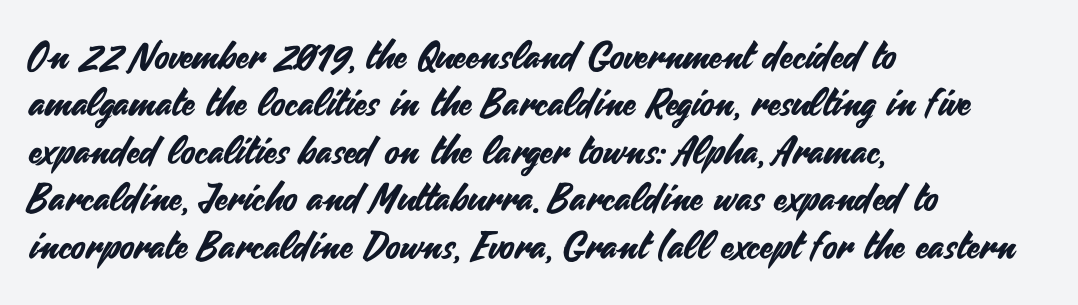
{"serif": "no", "width": "normal", "stroke_contrast": "medium", "x_height": "small", "monospaced": "no", "underline": "no", "align": "left", "line_spacing": "normal", "line_spacing_ratio": 1.25, "letter_spacing": "normal", "letter_spacing_em": 0.0, "glyph_px": 38}
